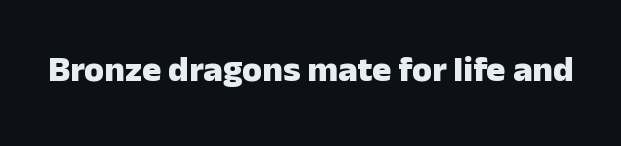
The image shows 36 px heavy sans-serif type, upright; set normal letter spacing, not underlined; low stroke contrast and a medium x-height.
